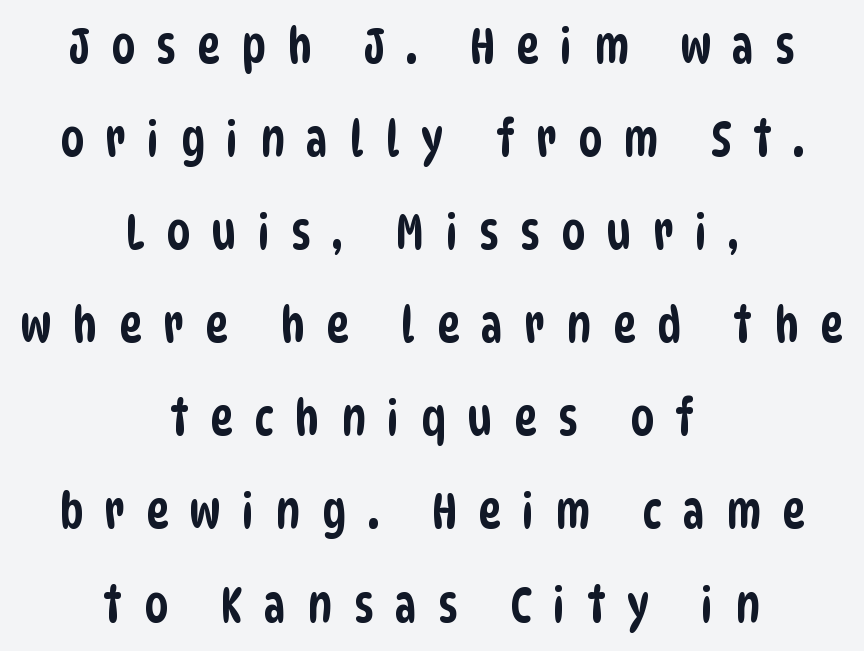
The image shows 49 px condensed sans-serif type; set centered, loose line spacing (1.9x), unusually wide letter spacing (+0.43 em), not underlined; low stroke contrast and a large x-height.
